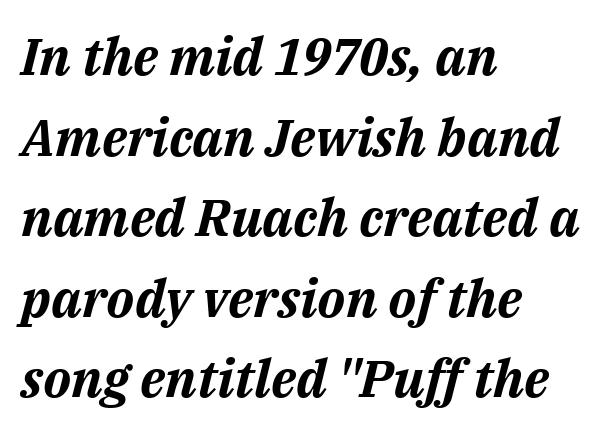
The image shows 52 px bold type, italic (leaning right); set left-aligned, normal line spacing (1.55x), normal letter spacing, not underlined; medium stroke contrast and a medium x-height.
